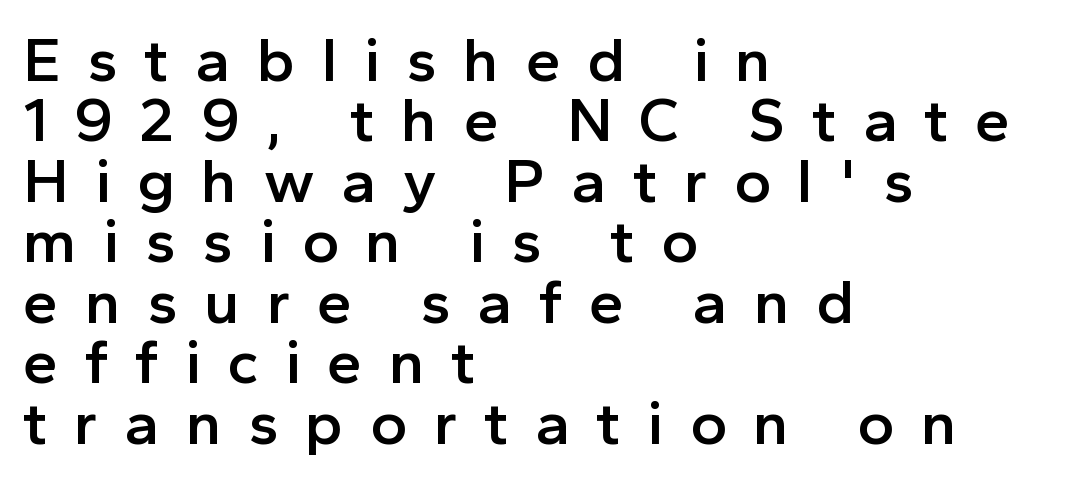
The image shows 63 px semibold sans-serif type, upright; set left-aligned, tight line spacing (0.96x), unusually wide letter spacing (+0.42 em), not underlined; a medium x-height.
